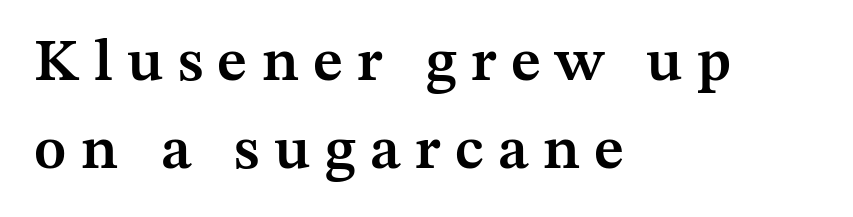
The image shows 60 px semibold serif type, upright; set left-aligned, normal line spacing (1.46x), unusually wide letter spacing (+0.24 em), not underlined; medium stroke contrast and a medium x-height.
